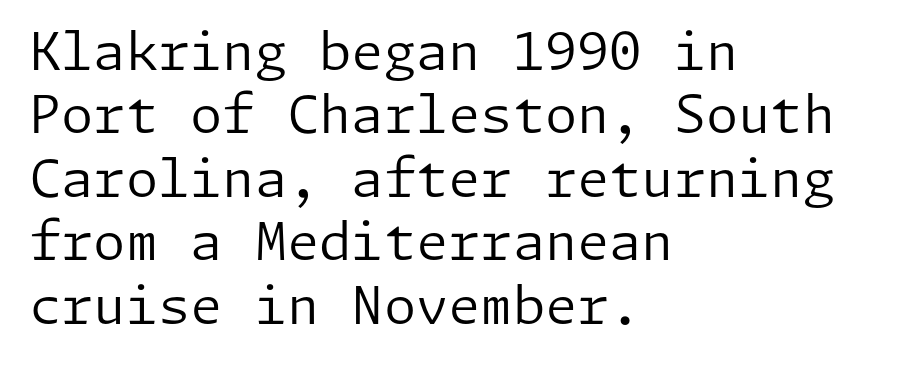
{"serif": "no", "italic": "no", "bold": "no", "weight": "regular", "width": "normal", "stroke_contrast": "low", "x_height": "medium", "underline": "no", "align": "left", "line_spacing_ratio": 1.22, "letter_spacing": "normal", "letter_spacing_em": 0.0, "glyph_px": 52}
